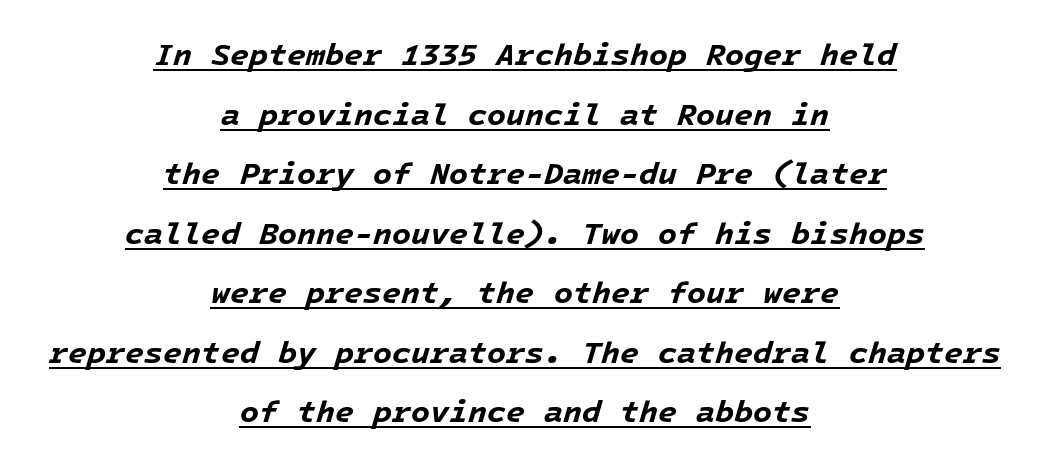
The image shows 31 px bold type, italic (leaning right); set centered, loose line spacing (1.92x), normal letter spacing, underlined; low stroke contrast and a medium x-height.
